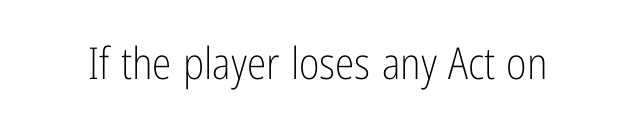
Q: Is the text bold? A: No.
Q: Is the text italic (slanted)? A: No, it is upright.
Q: Is the typeface a serif or a sans-serif typeface? A: Sans-serif.
Q: Is the text underlined? A: No.
Q: Is the spacing between letters normal or unusually wide? A: Normal.
Q: Width (condensed, normal, or wide)? A: Condensed.
Q: Stroke contrast? A: Low.
Q: x-height? A: Medium.
Q: Monospaced? A: No.
